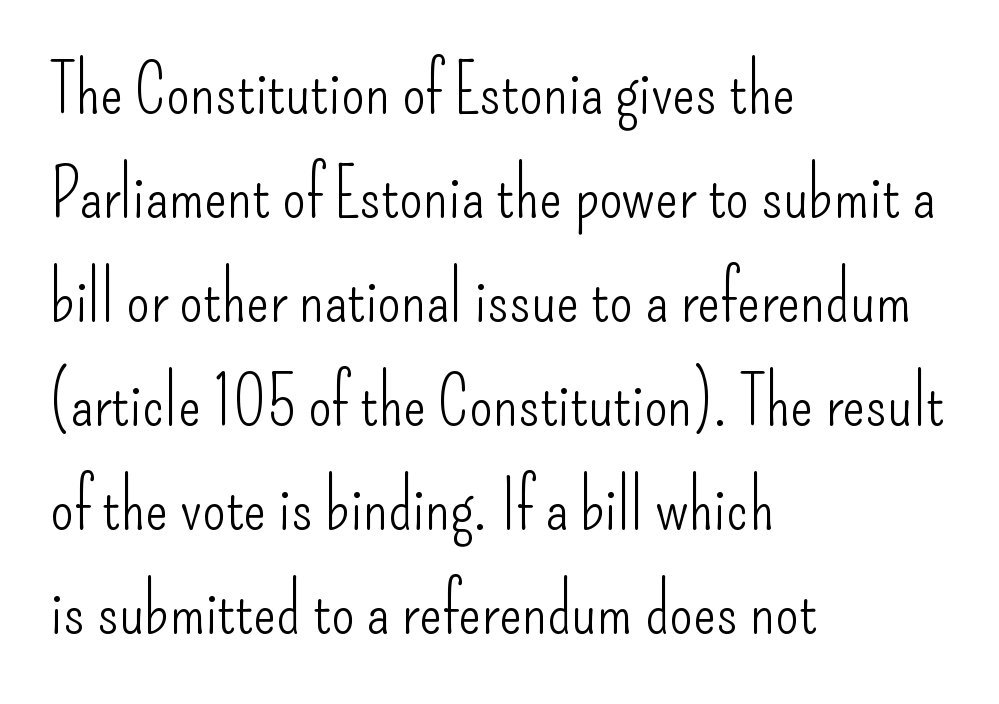
The image shows 68 px light, condensed sans-serif type, upright; set left-aligned, normal line spacing (1.53x), normal letter spacing, not underlined; low stroke contrast and a small x-height.
